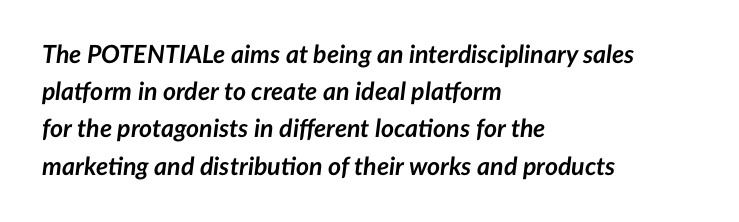
Q: Is the text bold? A: Yes.
Q: Is the text italic (slanted)? A: Yes, it leans right by about 7 degrees.
Q: Is the text underlined? A: No.
Q: How is the paragraph aligned? A: Left-aligned.
Q: Is the spacing between letters normal or unusually wide? A: Normal.
Q: Is the spacing between lines tight, normal or loose? A: Normal.
